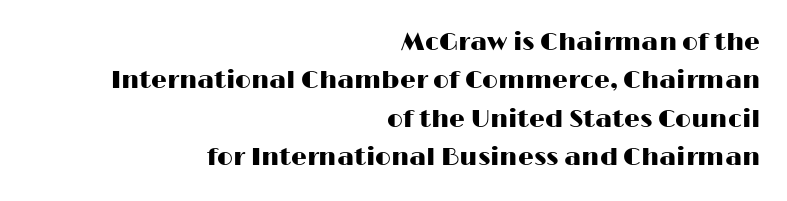
The image shows 25 px text type, upright; set right-aligned, normal line spacing (1.54x), normal letter spacing, not underlined.
